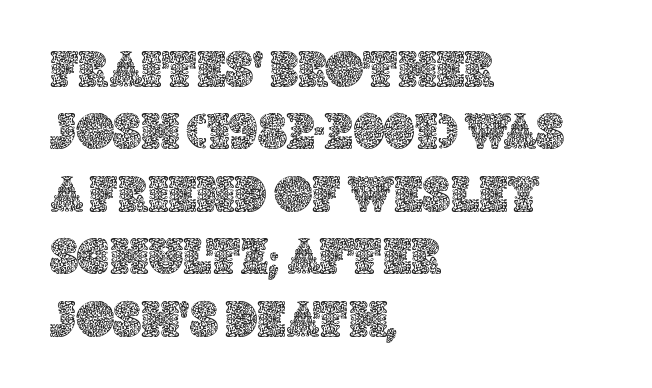
Q: Is the text italic (slanted)? A: No, it is upright.
Q: Is the text underlined? A: No.
Q: How is the paragraph aligned? A: Left-aligned.
Q: Is the spacing between letters normal or unusually wide? A: Normal.
Q: Width (condensed, normal, or wide)? A: Normal.
Q: x-height? A: Large.
Q: Monospaced? A: No.
